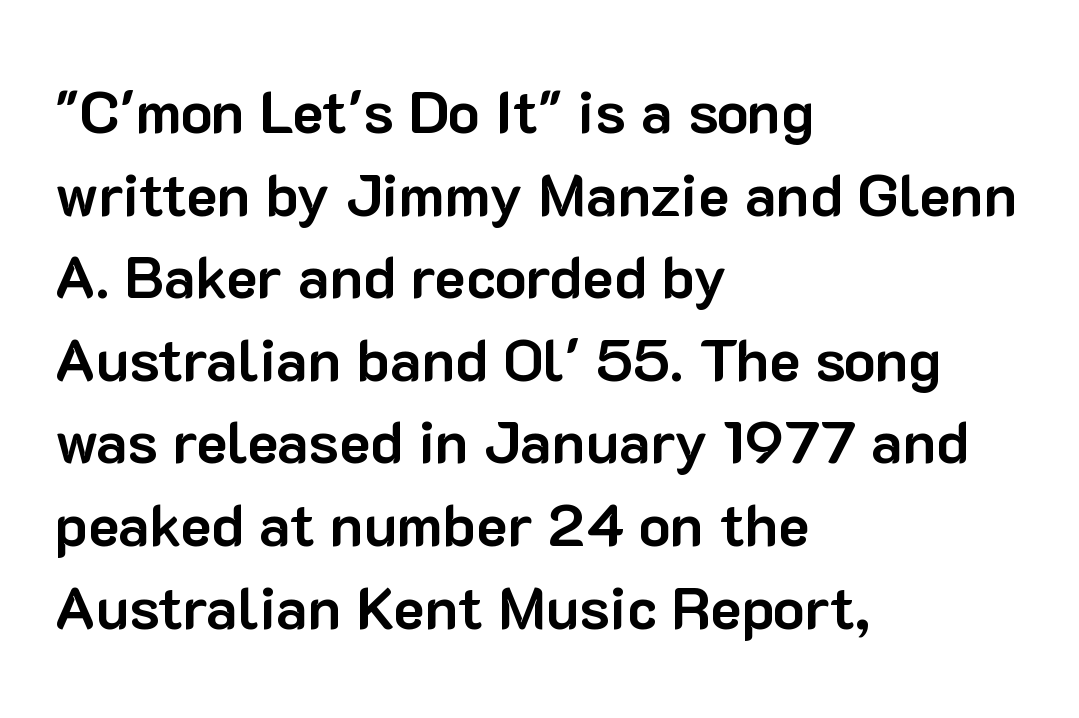
Character widths vary here, with narrow letters taking less room than wide ones. Ascenders rise straight up at ninety degrees. Honestly, the row spacing looks completely unremarkable. The strip under each line holds only bare page. Leftover space on each line is placed entirely after the last word. Is the type bold? Yes — the strokes are clearly thick and heavy.
